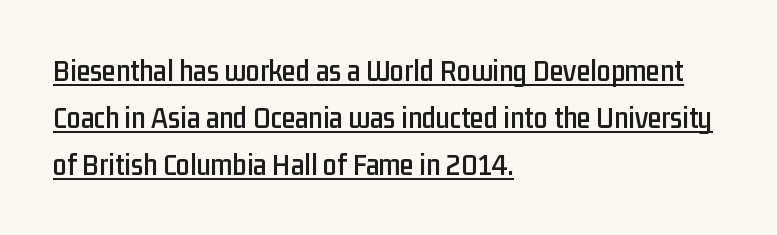
The image shows 31 px condensed sans-serif type, upright; set left-aligned, normal line spacing (1.51x), normal letter spacing, underlined; low stroke contrast and a medium x-height.
